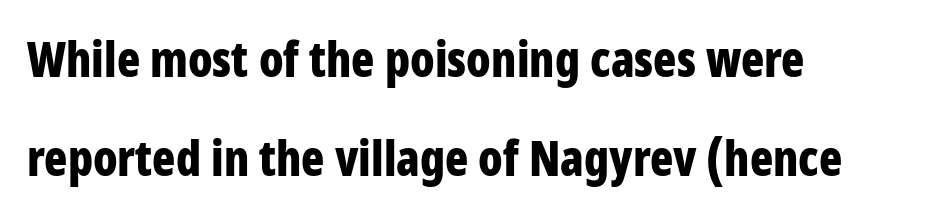
Nobody drew a line under any word here. When letters stand straight like this, we call the style roman or upright. The glyphs have the mass of a bold cut. The rendering anchors every line to the left-hand side.
